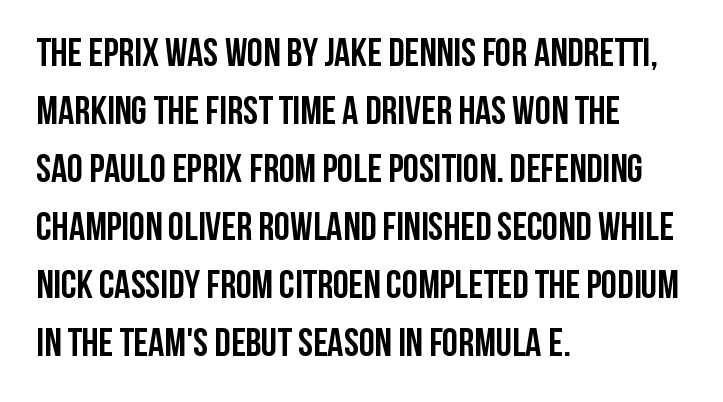
Every stem runs plumb, perpendicular to the baseline. Descenders are the only things crossing below the line. The rendering uses natural spacing where letterforms have individual widths. Interline gaps are of average width in this sample. The passage shown is emphatically bold.
